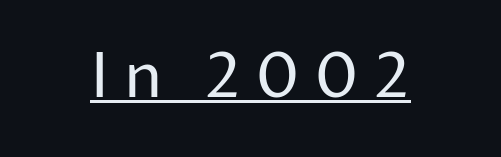
{"serif": "no", "italic": "no", "bold": "no", "weight": "regular", "width": "normal", "stroke_contrast": "low", "x_height": "medium", "monospaced": "no", "underline": "yes", "align": "center", "letter_spacing": "wide", "letter_spacing_em": 0.22, "glyph_px": 63}
